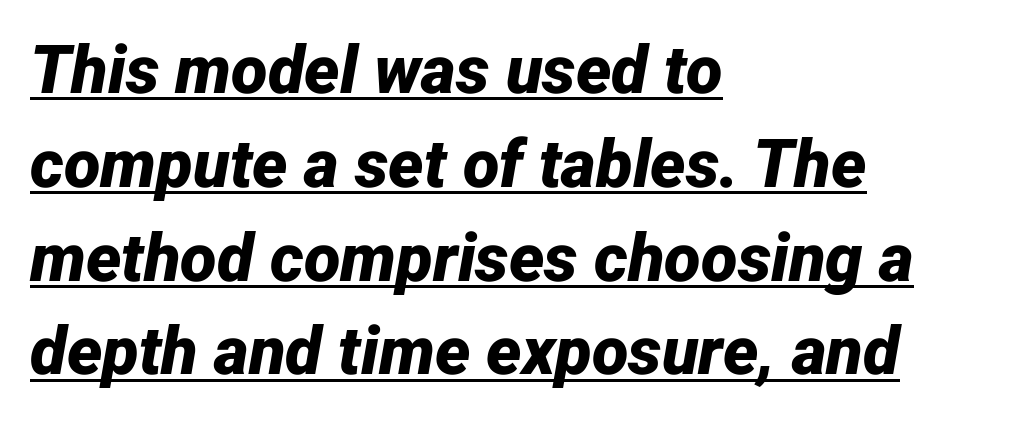
{"italic": "yes", "lean": "right", "slant_degrees": 12, "bold": "yes", "weight": "bold", "width": "normal", "stroke_contrast": "low", "x_height": "medium", "monospaced": "no", "underline": "yes", "align": "left", "line_spacing": "normal", "line_spacing_ratio": 1.4, "letter_spacing": "normal", "letter_spacing_em": 0.0, "glyph_px": 67}
